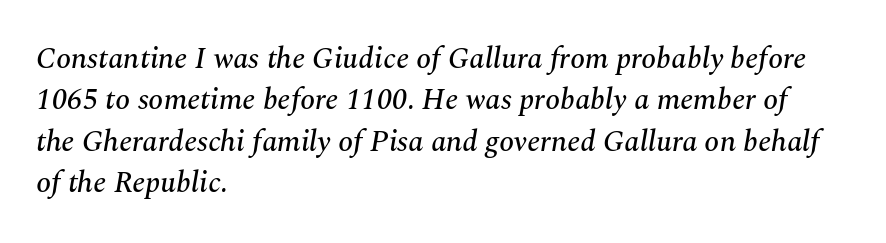
The space beneath each line is pristine and unruled. These lines are composed in type with serifs. A typesetter would mark this as italic. This sample uses plain, unmodified letter spacing. Spacing verdict: proportional, widths tailored to each character.
